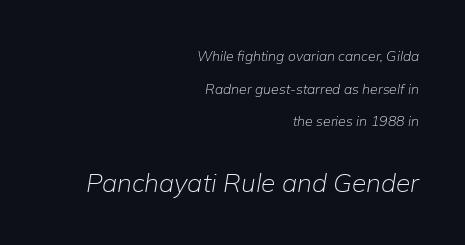
The image shows 26 px text type, italic (leaning right); set right-aligned, loose line spacing (2.33x), normal letter spacing, not underlined; the second (bottom) block is 1.86x larger.
